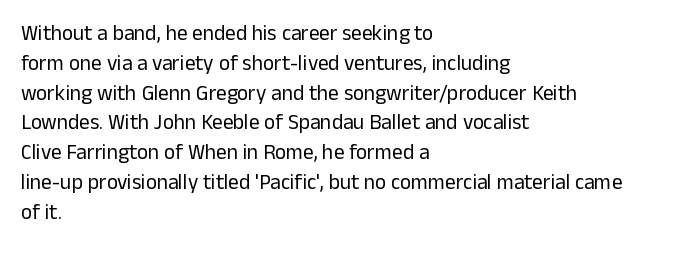
The image shows 21 px text type, upright; set left-aligned, normal line spacing (1.42x), normal letter spacing, not underlined.
